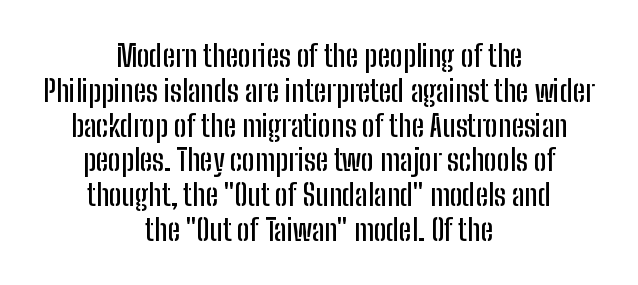
You could not count columns in this text — the font is proportionally spaced. The paragraph shown floats in the horizontal middle. Characters remain perfectly vertical along every line. Clear beneath every line of the passage. Look at the bottom of the vertical strokes: they stop flat, with no serifs. Spacing between characters is what you'd get straight out of the box.
